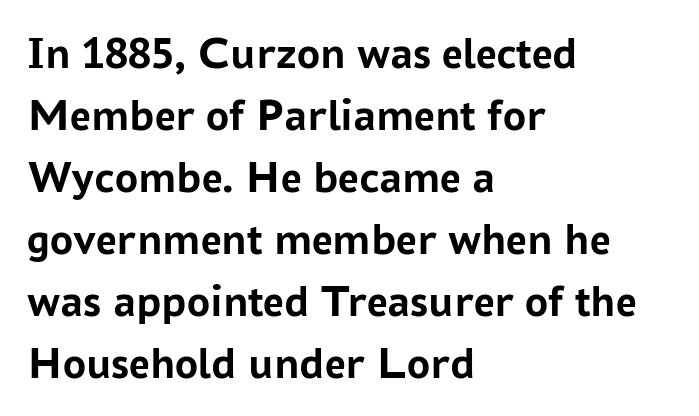
{"serif": "no", "italic": "no", "bold": "yes", "weight": "semibold", "width": "normal", "stroke_contrast": "low", "x_height": "medium", "monospaced": "no", "underline": "no", "align": "left", "line_spacing": "normal", "line_spacing_ratio": 1.35, "letter_spacing": "normal", "letter_spacing_em": 0.0, "glyph_px": 46}
